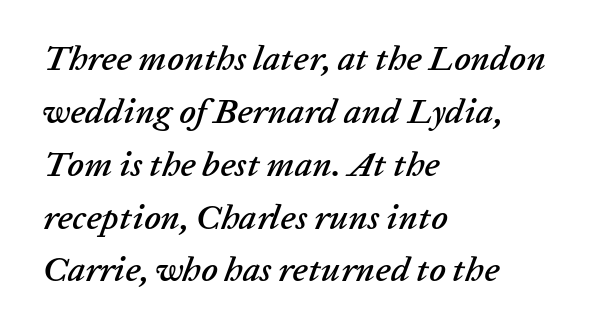
{"italic": "yes", "lean": "right", "slant_degrees": 20, "width": "normal", "stroke_contrast": "low", "x_height": "medium", "monospaced": "no", "underline": "no", "align": "left", "line_spacing": "normal", "line_spacing_ratio": 1.51, "letter_spacing": "normal", "letter_spacing_em": 0.0, "glyph_px": 35}
